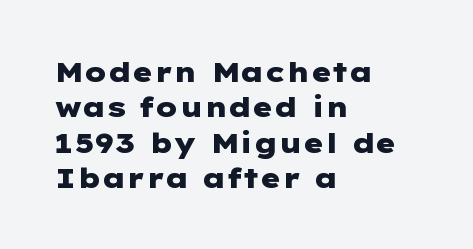
Q: Is the text bold? A: Yes.
Q: Is the text italic (slanted)? A: No, it is upright.
Q: Is the typeface a serif or a sans-serif typeface? A: Sans-serif.
Q: Is the text underlined? A: No.
Q: How is the paragraph aligned? A: Left-aligned.
Q: Is the spacing between letters normal or unusually wide? A: Normal.
Q: Is the spacing between lines tight, normal or loose? A: Normal.
Q: Width (condensed, normal, or wide)? A: Wide.
Q: Stroke contrast? A: Low.
Q: x-height? A: Medium.
